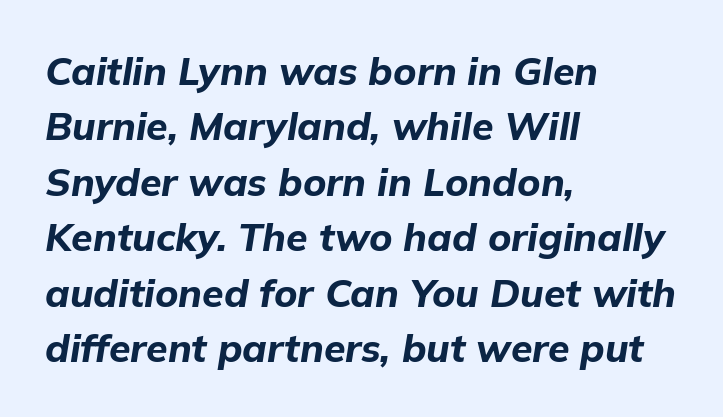
The image shows 39 px bold type, italic (leaning right); set left-aligned, normal line spacing (1.42x), normal letter spacing, not underlined; low stroke contrast and a medium x-height.
